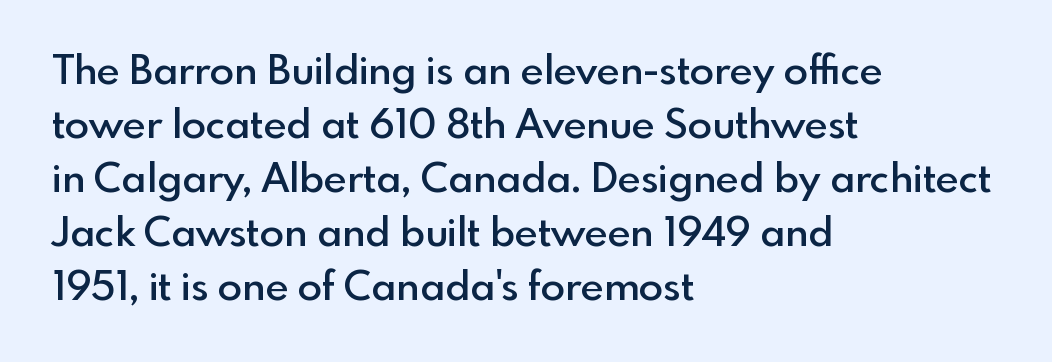
Q: Is the text bold? A: Semi-bold.
Q: Is the text italic (slanted)? A: No, it is upright.
Q: Is the typeface a serif or a sans-serif typeface? A: Sans-serif.
Q: Is the text underlined? A: No.
Q: How is the paragraph aligned? A: Left-aligned.
Q: Is the spacing between letters normal or unusually wide? A: Normal.
Q: Is the spacing between lines tight, normal or loose? A: Normal.
Q: Width (condensed, normal, or wide)? A: Normal.
Q: x-height? A: Small.
Q: Monospaced? A: No.
